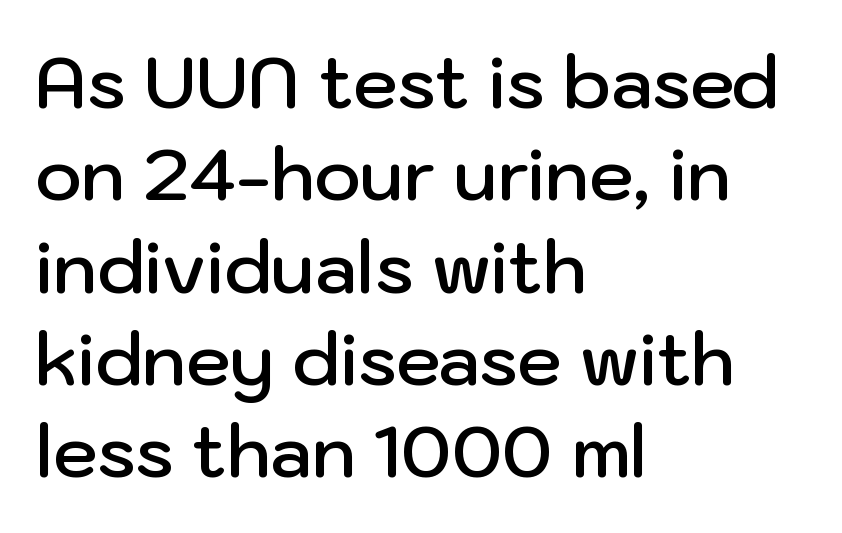
{"serif": "no", "italic": "no", "bold": "semi", "weight": "semibold", "width": "normal", "stroke_contrast": "low", "x_height": "medium", "monospaced": "no", "underline": "no", "align": "left", "line_spacing": "normal", "line_spacing_ratio": 1.3, "letter_spacing": "normal", "letter_spacing_em": 0.0, "glyph_px": 71}
